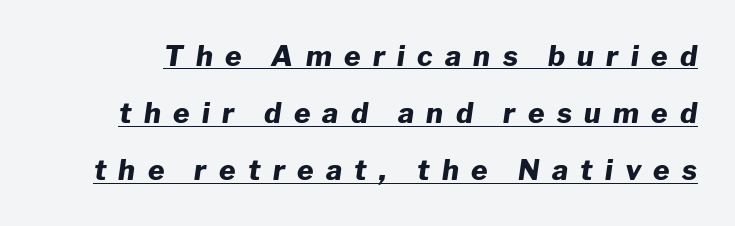
{"italic": "yes", "lean": "right", "slant_degrees": 8, "bold": "yes", "weight": "heavy", "width": "normal", "stroke_contrast": "low", "x_height": "medium", "monospaced": "no", "underline": "yes", "line_spacing": "loose", "line_spacing_ratio": 2.04, "letter_spacing": "wide", "letter_spacing_em": 0.44, "glyph_px": 28}
